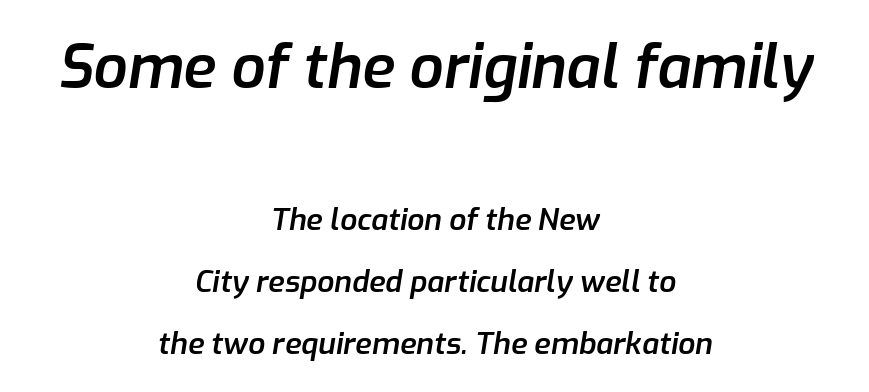
The image shows 60 px semibold type, italic (leaning right); set centered, loose line spacing (2.07x), normal letter spacing, not underlined; the first (top) block is 2.0x larger; low stroke contrast and a medium x-height.
